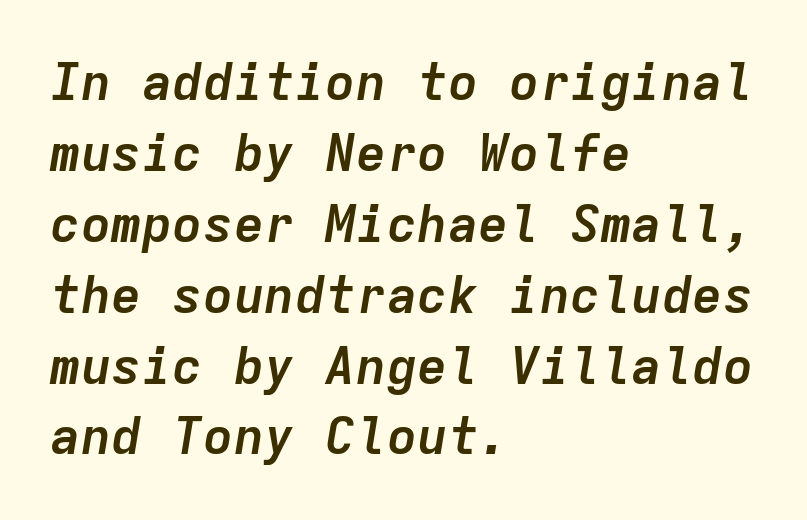
Q: Is the text bold? A: Yes.
Q: Is the text italic (slanted)? A: Yes, it leans right by about 9 degrees.
Q: Is the text underlined? A: No.
Q: How is the paragraph aligned? A: Left-aligned.
Q: Is the spacing between letters normal or unusually wide? A: Normal.
Q: Is the spacing between lines tight, normal or loose? A: Normal.
Q: Width (condensed, normal, or wide)? A: Normal.
Q: Stroke contrast? A: Low.
Q: x-height? A: Medium.
Q: Monospaced? A: Yes.
